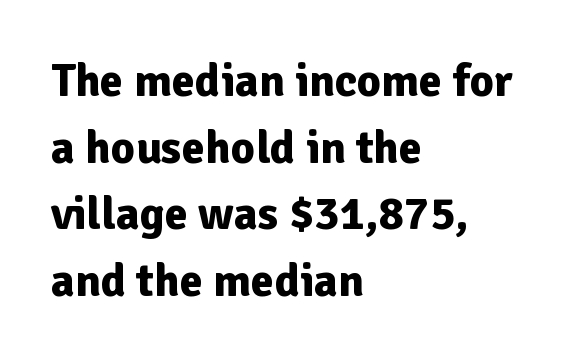
{"serif": "no", "italic": "no", "bold": "yes", "weight": "bold", "width": "normal", "stroke_contrast": "low", "x_height": "medium", "monospaced": "no", "underline": "no", "align": "left", "line_spacing": "normal", "line_spacing_ratio": 1.42, "letter_spacing": "normal", "letter_spacing_em": 0.0, "glyph_px": 47}
